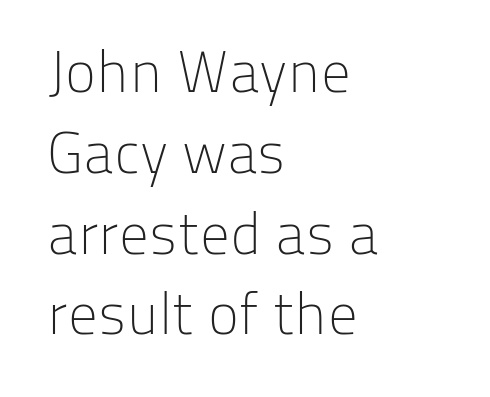
The image shows 59 px light sans-serif type, upright; set left-aligned, normal line spacing (1.37x), normal letter spacing, not underlined; low stroke contrast and a medium x-height.
